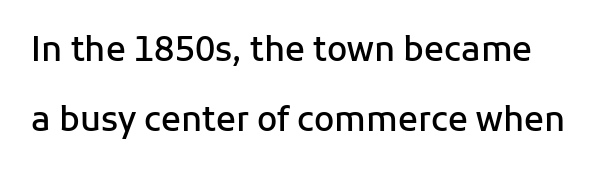
Q: Is the text bold? A: Semi-bold.
Q: Is the text italic (slanted)? A: No, it is upright.
Q: Is the typeface a serif or a sans-serif typeface? A: Sans-serif.
Q: Is the text underlined? A: No.
Q: Is the spacing between letters normal or unusually wide? A: Normal.
Q: Is the spacing between lines tight, normal or loose? A: Loose.
Q: Width (condensed, normal, or wide)? A: Normal.
Q: Stroke contrast? A: Low.
Q: x-height? A: Medium.
Q: Monospaced? A: No.
